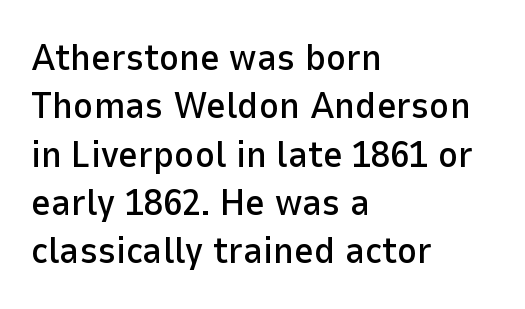
Q: Is the text italic (slanted)? A: No, it is upright.
Q: Is the typeface a serif or a sans-serif typeface? A: Sans-serif.
Q: Is the text underlined? A: No.
Q: How is the paragraph aligned? A: Left-aligned.
Q: Is the spacing between letters normal or unusually wide? A: Normal.
Q: Is the spacing between lines tight, normal or loose? A: Normal.
Q: Width (condensed, normal, or wide)? A: Normal.
Q: Stroke contrast? A: Low.
Q: x-height? A: Medium.
Q: Monospaced? A: No.
